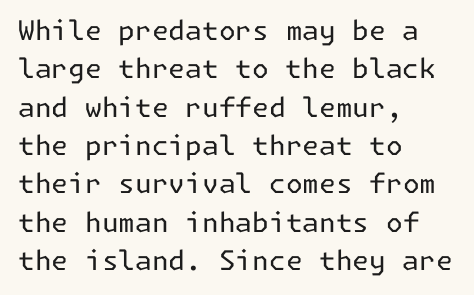
Q: Is the text bold? A: No.
Q: Is the text italic (slanted)? A: No, it is upright.
Q: Is the text underlined? A: No.
Q: How is the paragraph aligned? A: Left-aligned.
Q: Is the spacing between letters normal or unusually wide? A: Normal.
Q: Is the spacing between lines tight, normal or loose? A: Normal.
